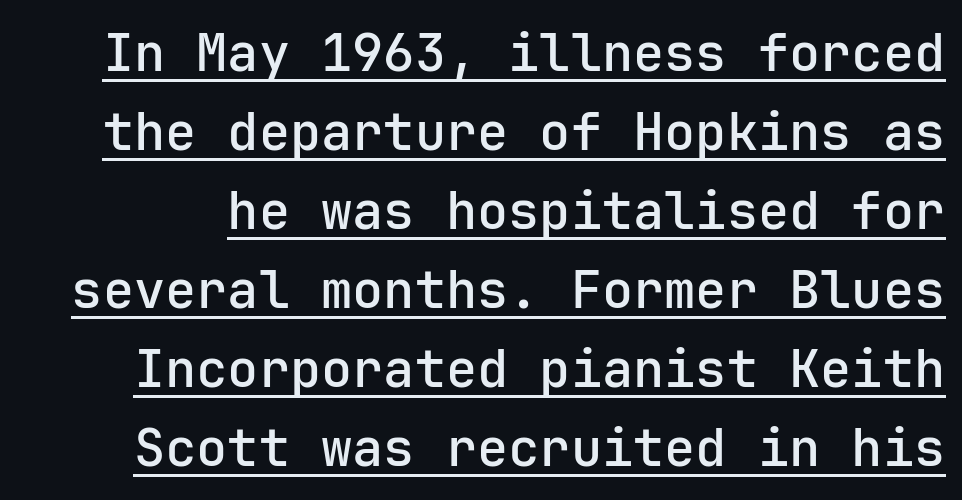
The rendering uses the underline text-decoration. How are the letters spaced? Ordinarily, with no added tracking. Italic: no, the glyphs are upright roman. The space between consecutive lines is moderate. Typographically, this falls in the sans-serif category. Every character here occupies the same horizontal width, giving the sample a typewriter-like rhythm.
